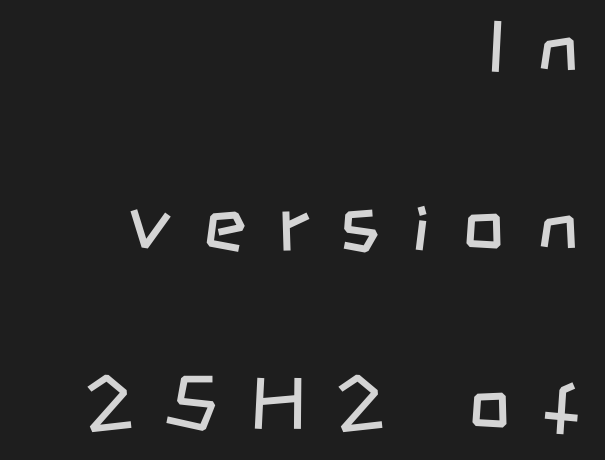
The image shows 74 px regular-weight, condensed sans-serif type; set right-aligned, loose line spacing (2.41x), unusually wide letter spacing (+0.44 em), not underlined; low stroke contrast and a large x-height.
